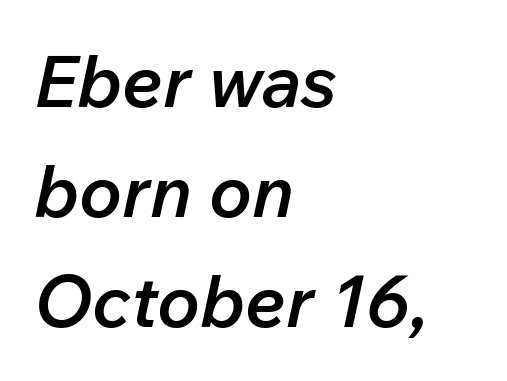
Q: Is the text bold? A: Semi-bold.
Q: Is the text italic (slanted)? A: Yes, it leans right by about 12 degrees.
Q: Is the text underlined? A: No.
Q: How is the paragraph aligned? A: Left-aligned.
Q: Is the spacing between letters normal or unusually wide? A: Normal.
Q: Is the spacing between lines tight, normal or loose? A: Normal.
Q: Width (condensed, normal, or wide)? A: Normal.
Q: Stroke contrast? A: Low.
Q: x-height? A: Medium.
Q: Monospaced? A: No.
